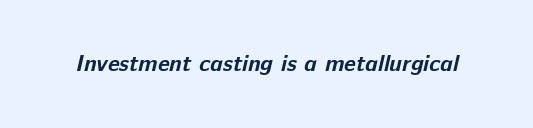
The image shows 23 px bold type; set normal letter spacing, not underlined.
